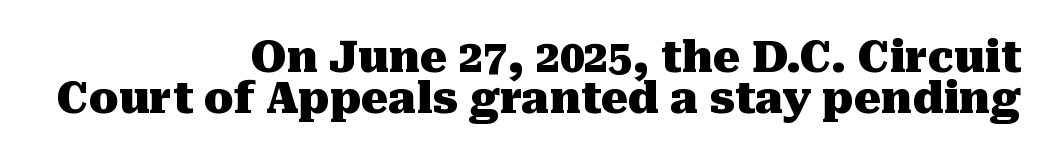
Q: Is the text bold? A: Yes.
Q: Is the text italic (slanted)? A: No, it is upright.
Q: Is the typeface a serif or a sans-serif typeface? A: Serif.
Q: Is the text underlined? A: No.
Q: How is the paragraph aligned? A: Right-aligned.
Q: Is the spacing between letters normal or unusually wide? A: Normal.
Q: Is the spacing between lines tight, normal or loose? A: Tight.
Q: Width (condensed, normal, or wide)? A: Normal.
Q: Stroke contrast? A: Medium.
Q: x-height? A: Medium.
Q: Monospaced? A: No.
